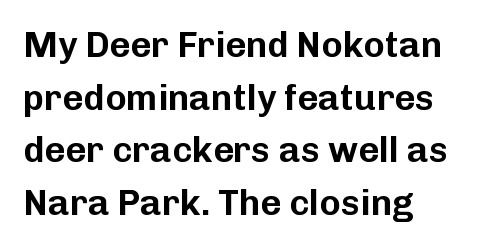
The passage shown is typed in a proportional face where columns would drift. Evenly set lines give the paragraph a standard silhouette. In terms of posture, this sample is upright. Check the space under the baseline: it is left empty. The gaps between neighbouring characters are ordinary and unremarkable. This rendering employs a face without finishing strokes, i.e., a sans-serif.
